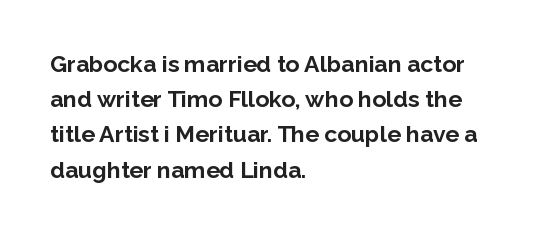
Q: Is the text bold? A: Yes.
Q: Is the text italic (slanted)? A: No, it is upright.
Q: Is the text underlined? A: No.
Q: How is the paragraph aligned? A: Left-aligned.
Q: Is the spacing between letters normal or unusually wide? A: Normal.
Q: Is the spacing between lines tight, normal or loose? A: Normal.
